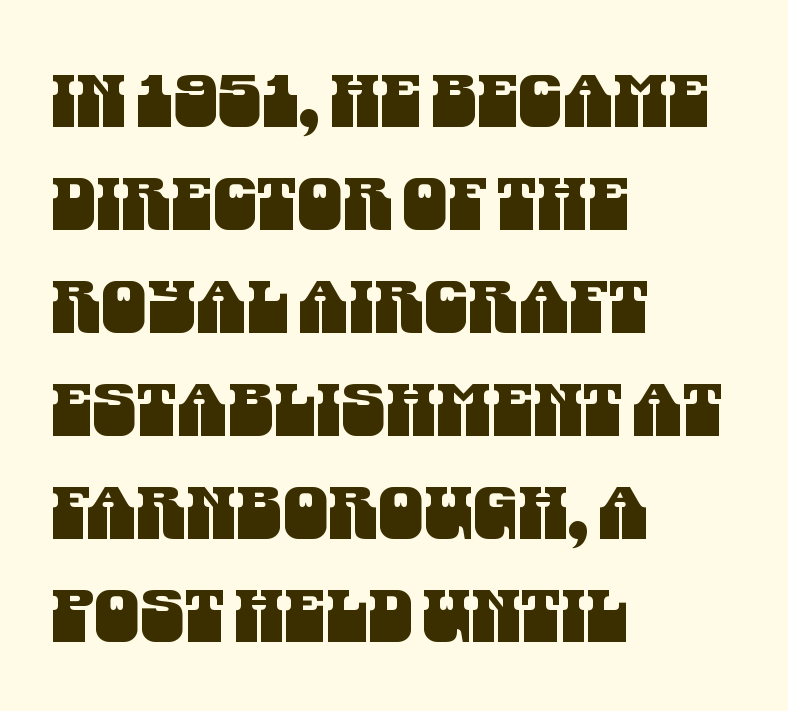
{"serif": "no", "width": "condensed", "stroke_contrast": "medium", "x_height": "large", "monospaced": "no", "underline": "no", "align": "left", "line_spacing": "normal", "line_spacing_ratio": 1.43, "letter_spacing": "normal", "letter_spacing_em": 0.0, "glyph_px": 72}
